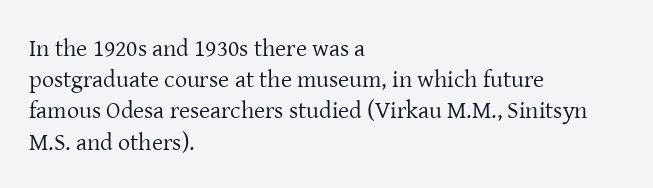
The ragged edge is on the right, which tells us the setting is flush left. The passage shown is not underscored anywhere. These lines were composed using upright roman letters. This sample uses plain, unmodified letter spacing. Reading down the column, the eye jumps a familiar distance to each next line.
